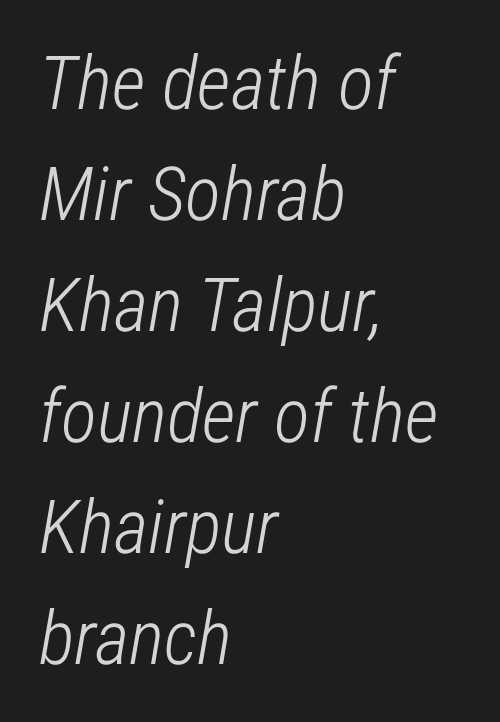
The image shows 75 px light, condensed type, italic (leaning right); set left-aligned, normal line spacing (1.48x), normal letter spacing, not underlined; low stroke contrast and a medium x-height.
